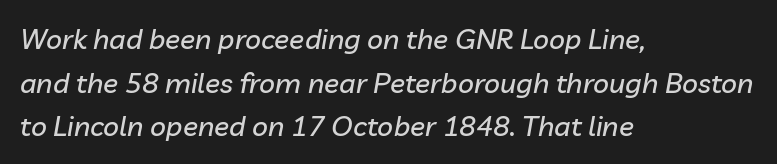
Character widths vary here, with narrow letters taking less room than wide ones. Each new line begins a customary step beneath the previous one. Compared with a centered layout, this one pins lines to the left instead. Descender tails drop into unmarked territory. Italic: yes, the glyphs are oblique. The type is set solid horizontally, with unmodified tracking.
